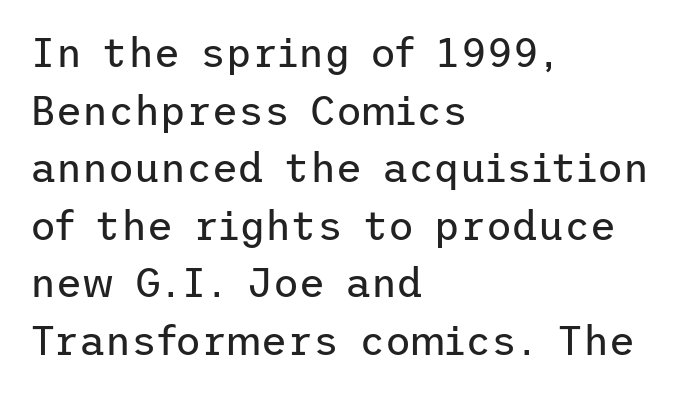
The image shows 40 px regular-weight sans-serif type, upright; set left-aligned, normal line spacing (1.44x), normal letter spacing, not underlined; low stroke contrast and a medium x-height.
